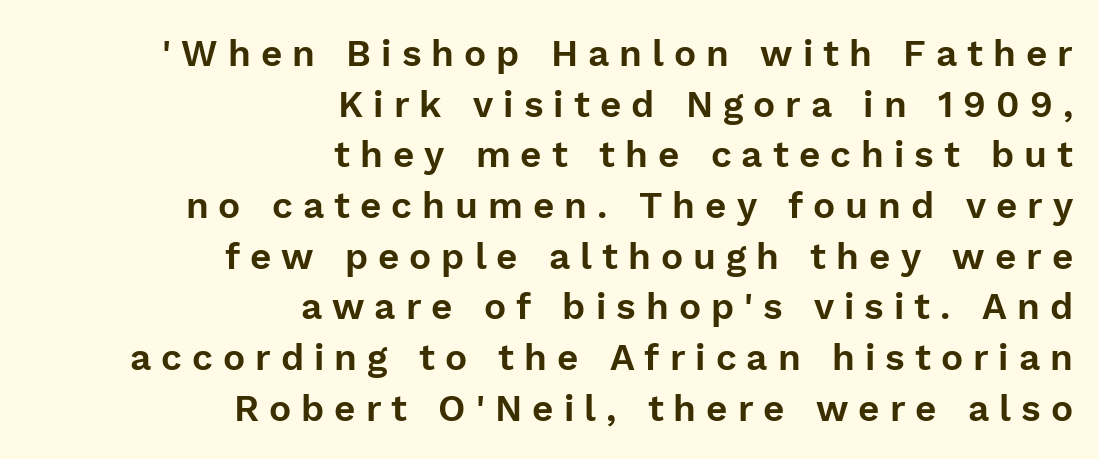
{"serif": "no", "italic": "no", "width": "normal", "stroke_contrast": "low", "x_height": "medium", "monospaced": "no", "underline": "no", "align": "right", "line_spacing": "normal", "line_spacing_ratio": 1.37, "letter_spacing": "wide", "letter_spacing_em": 0.27, "glyph_px": 37}
